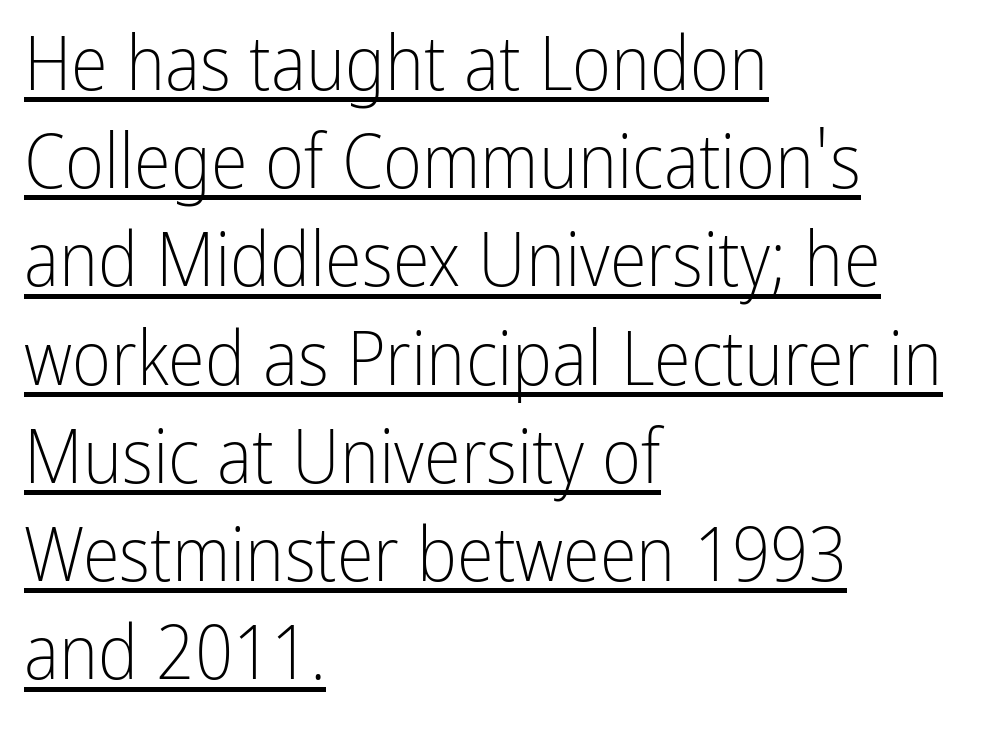
The image shows 75 px light, condensed sans-serif type, upright; set left-aligned, normal line spacing (1.31x), normal letter spacing, underlined; low stroke contrast and a medium x-height.
